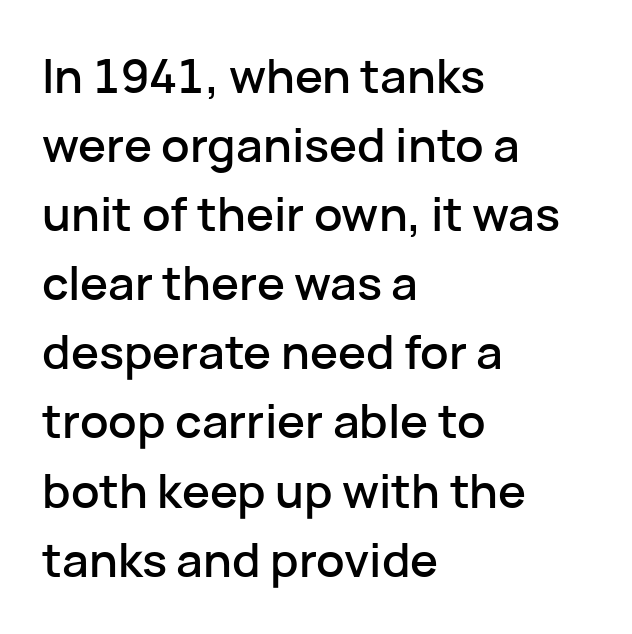
{"serif": "no", "italic": "no", "width": "normal", "stroke_contrast": "low", "x_height": "medium", "monospaced": "no", "underline": "no", "align": "left", "line_spacing": "normal", "line_spacing_ratio": 1.47, "letter_spacing": "normal", "letter_spacing_em": 0.0, "glyph_px": 47}
